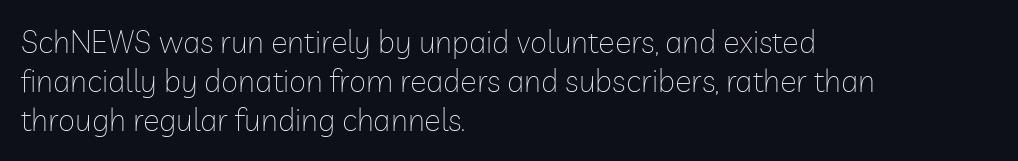
{"serif": "no", "italic": "no", "bold": "no", "weight": "thin", "width": "normal", "stroke_contrast": "low", "x_height": "medium", "monospaced": "no", "underline": "no", "align": "left", "line_spacing": "normal", "line_spacing_ratio": 1.26, "letter_spacing": "normal", "letter_spacing_em": 0.0, "glyph_px": 31}
